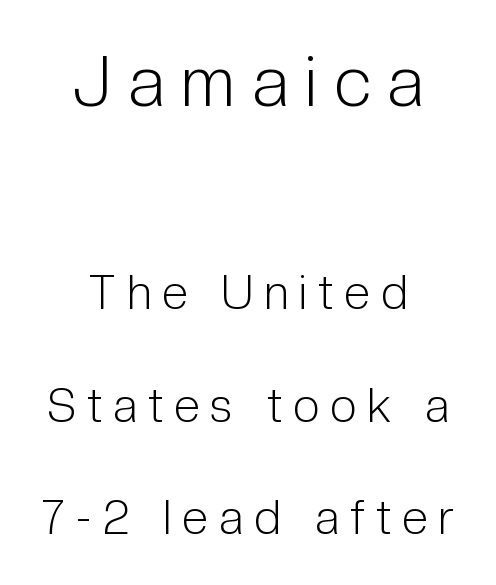
Q: Is the text bold? A: No.
Q: Is the text italic (slanted)? A: No, it is upright.
Q: Is the typeface a serif or a sans-serif typeface? A: Sans-serif.
Q: Is the text underlined? A: No.
Q: How is the paragraph aligned? A: Centered.
Q: Is the spacing between letters normal or unusually wide? A: Unusually wide.
Q: Is the spacing between lines tight, normal or loose? A: Loose.
Q: Which block of text is set in a larger size, the first (top) or the second (bottom)? A: The first (top) one.
Q: Width (condensed, normal, or wide)? A: Condensed.
Q: Stroke contrast? A: Low.
Q: x-height? A: Medium.
Q: Monospaced? A: No.
